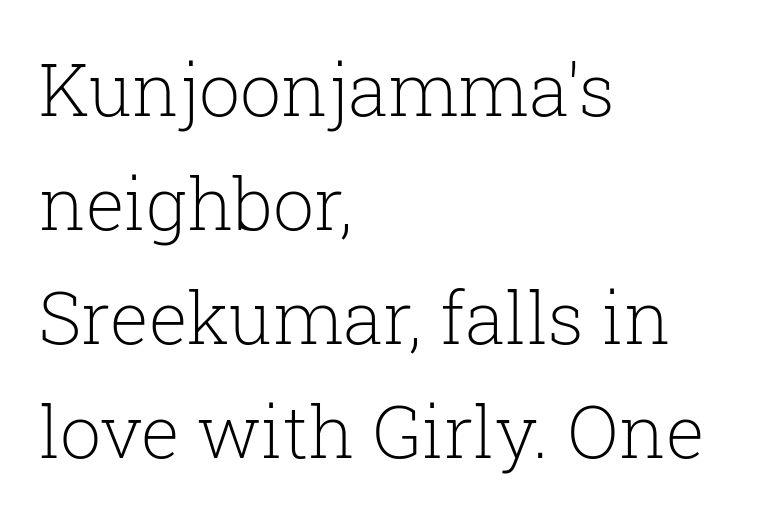
The image shows 73 px light serif type, upright; set left-aligned, normal line spacing (1.56x), normal letter spacing, not underlined; low stroke contrast and a medium x-height.
